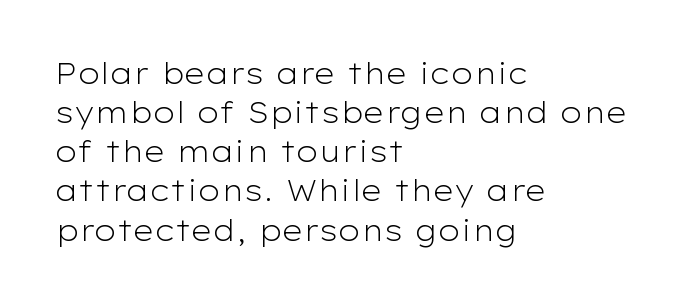
No extra tracking has been applied to these lines. Nope, no serifs anywhere on these letters. Layout note: lines flush left. The baseline area is clear.
